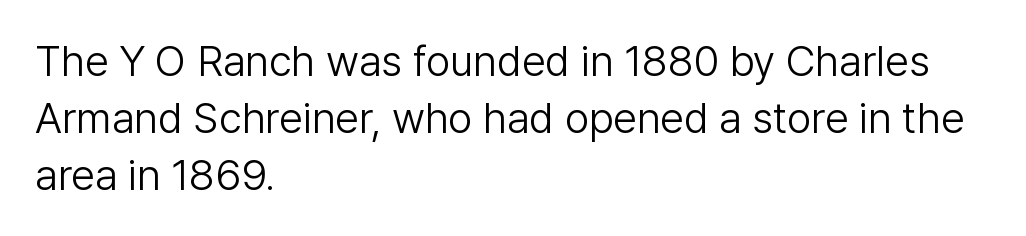
Q: Is the text bold? A: No.
Q: Is the text italic (slanted)? A: No, it is upright.
Q: Is the typeface a serif or a sans-serif typeface? A: Sans-serif.
Q: Is the text underlined? A: No.
Q: How is the paragraph aligned? A: Left-aligned.
Q: Is the spacing between letters normal or unusually wide? A: Normal.
Q: Is the spacing between lines tight, normal or loose? A: Normal.
Q: Width (condensed, normal, or wide)? A: Normal.
Q: Stroke contrast? A: Low.
Q: x-height? A: Medium.
Q: Monospaced? A: No.
